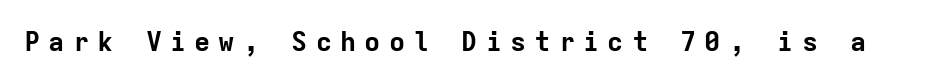
The image shows 27 px bold type, upright; set unusually wide letter spacing (+0.3 em), not underlined.
